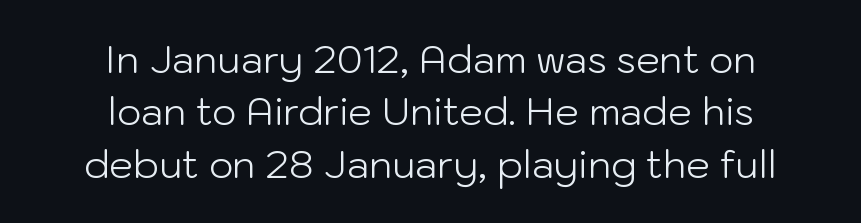
{"serif": "no", "italic": "no", "bold": "no", "weight": "light", "width": "normal", "stroke_contrast": "low", "x_height": "medium", "monospaced": "no", "underline": "no", "align": "center", "line_spacing": "normal", "line_spacing_ratio": 1.38, "letter_spacing": "normal", "letter_spacing_em": 0.0, "glyph_px": 38}
